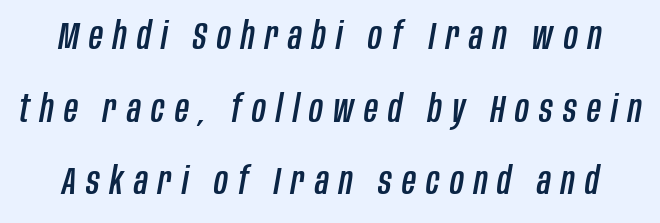
Q: Is the text italic (slanted)? A: Yes, it leans right by about 10 degrees.
Q: Is the text underlined? A: No.
Q: Is the spacing between letters normal or unusually wide? A: Unusually wide.
Q: Is the spacing between lines tight, normal or loose? A: Loose.
Q: Width (condensed, normal, or wide)? A: Condensed.
Q: Stroke contrast? A: Low.
Q: x-height? A: Large.
Q: Monospaced? A: No.
